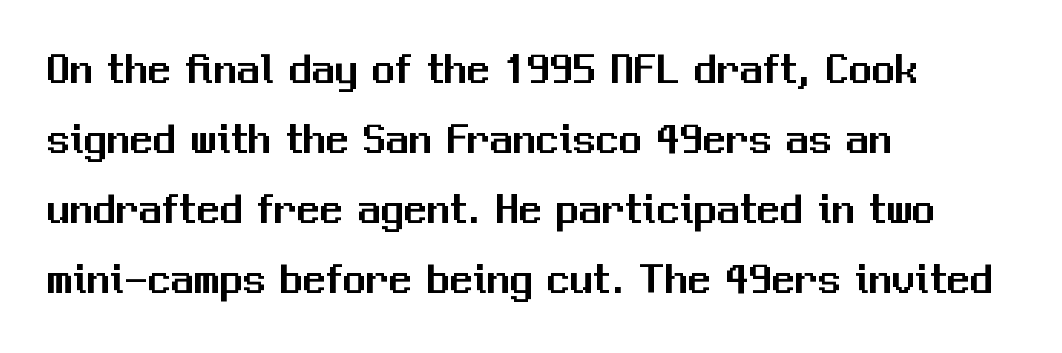
The image shows 46 px sans-serif type, upright; set left-aligned, normal line spacing (1.52x), normal letter spacing, not underlined; medium stroke contrast and a medium x-height.
